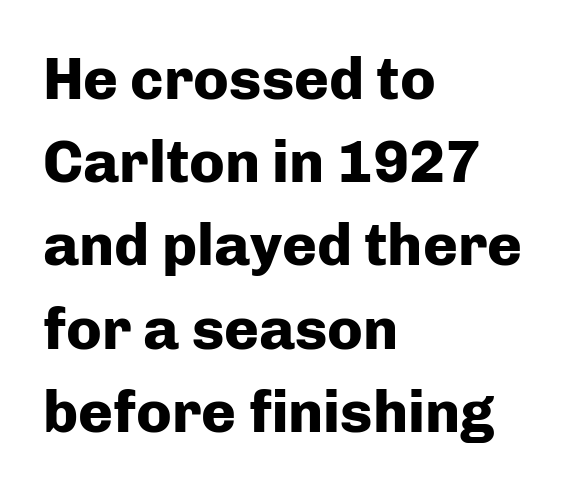
The image shows 59 px heavy sans-serif type, upright; set left-aligned, normal line spacing (1.41x), normal letter spacing, not underlined; low stroke contrast and a medium x-height.
